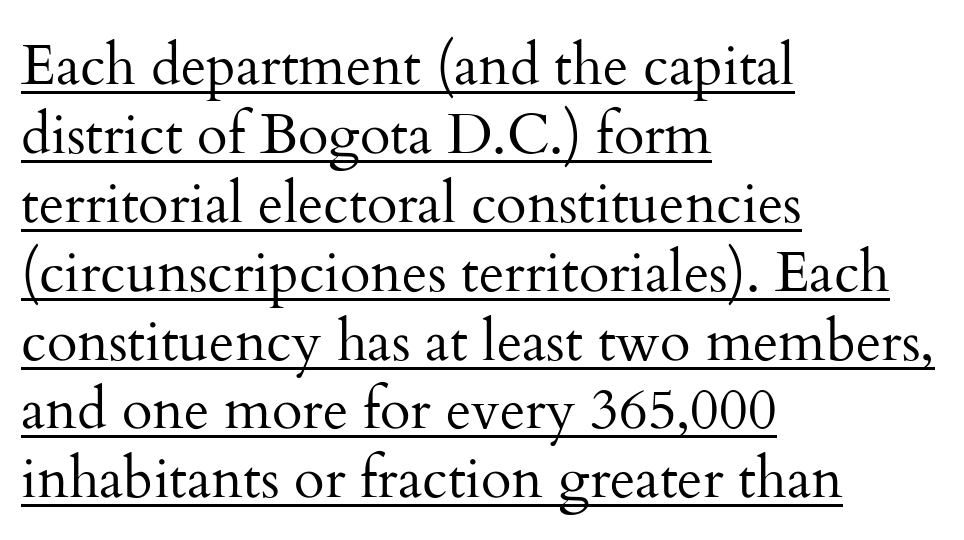
{"serif": "yes", "italic": "no", "bold": "no", "weight": "regular", "width": "normal", "stroke_contrast": "medium", "x_height": "small", "monospaced": "no", "underline": "yes", "align": "left", "line_spacing_ratio": 1.23, "letter_spacing": "normal", "letter_spacing_em": 0.0, "glyph_px": 56}
